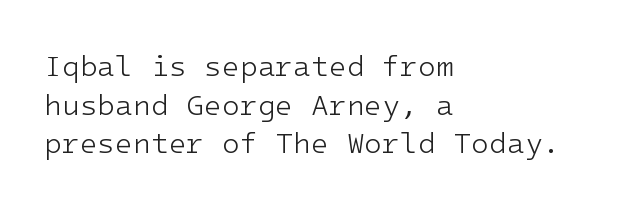
The image shows 29 px light sans-serif type, upright; set left-aligned, normal line spacing (1.33x), normal letter spacing, not underlined; low stroke contrast and a medium x-height.
